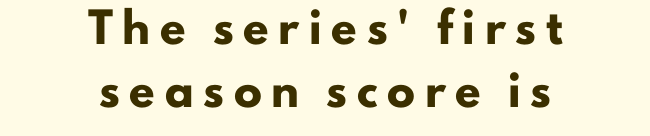
Does the weight exceed regular? Yes, all the way to bold. Both edges are ragged and mirror each other, which tells us the setting is centered. Underlining? Definitely not there. The lettering stays uniformly vertical, giving the passage a roman look.
